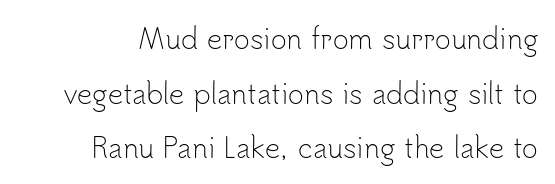
The image shows 27 px text type, upright; set loose line spacing (2.02x), normal letter spacing, not underlined.
